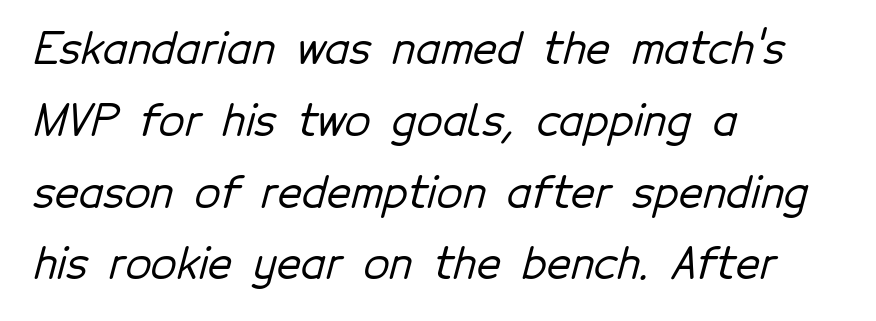
{"serif": "no", "width": "normal", "stroke_contrast": "low", "x_height": "medium", "monospaced": "no", "underline": "no", "align": "left", "line_spacing_ratio": 1.71, "letter_spacing": "normal", "letter_spacing_em": 0.0, "glyph_px": 42}
